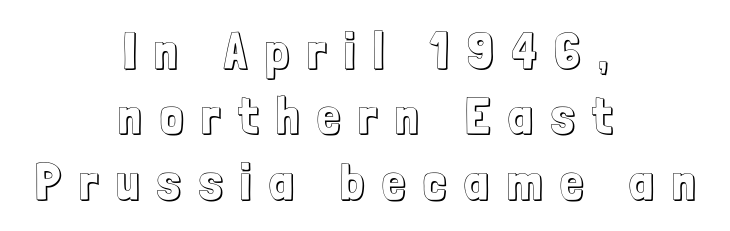
Q: Is the text italic (slanted)? A: No, it is upright.
Q: Is the text underlined? A: No.
Q: How is the paragraph aligned? A: Centered.
Q: Is the spacing between letters normal or unusually wide? A: Unusually wide.
Q: Is the spacing between lines tight, normal or loose? A: Normal.
Q: Width (condensed, normal, or wide)? A: Condensed.
Q: x-height? A: Medium.
Q: Monospaced? A: No.
